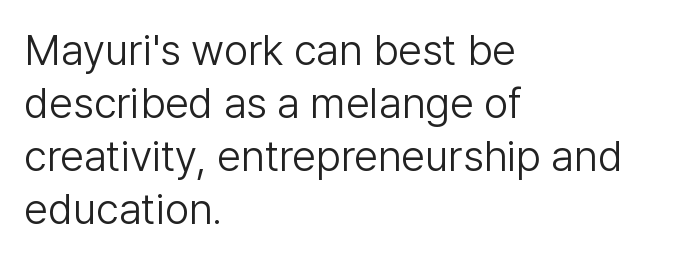
{"serif": "no", "italic": "no", "bold": "no", "weight": "light", "width": "normal", "stroke_contrast": "low", "x_height": "medium", "monospaced": "no", "underline": "no", "align": "left", "line_spacing_ratio": 1.23, "letter_spacing": "normal", "letter_spacing_em": 0.0, "glyph_px": 43}
